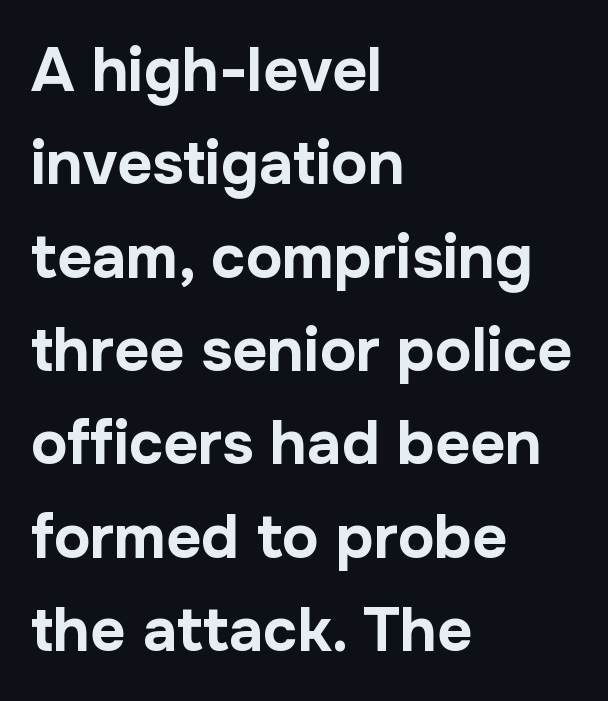
Character widths vary here, with narrow letters taking less room than wide ones. Students, observe: this is what conventionally led text looks like. The sample has been set heavy, in full bold. No extra tracking has been applied to these lines. Underlining? Definitely not there. Alignment: flush left.
